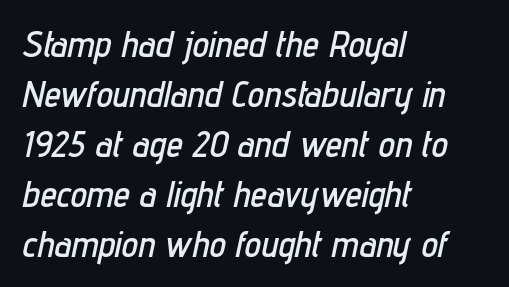
Q: Is the text italic (slanted)? A: Yes, it leans right by about 12 degrees.
Q: Is the text underlined? A: No.
Q: How is the paragraph aligned? A: Left-aligned.
Q: Is the spacing between letters normal or unusually wide? A: Normal.
Q: Is the spacing between lines tight, normal or loose? A: Normal.
Q: Width (condensed, normal, or wide)? A: Condensed.
Q: Stroke contrast? A: Low.
Q: x-height? A: Medium.
Q: Monospaced? A: No.
